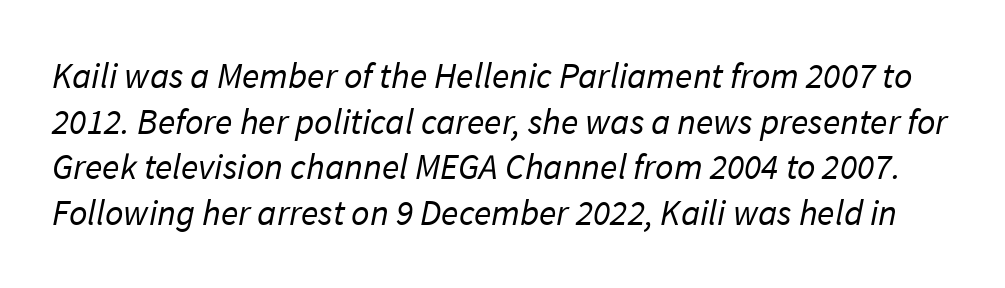
{"serif": "no", "bold": "no", "weight": "regular", "width": "normal", "stroke_contrast": "low", "x_height": "medium", "monospaced": "no", "underline": "no", "line_spacing": "normal", "line_spacing_ratio": 1.27, "letter_spacing": "normal", "letter_spacing_em": 0.0, "glyph_px": 36}
